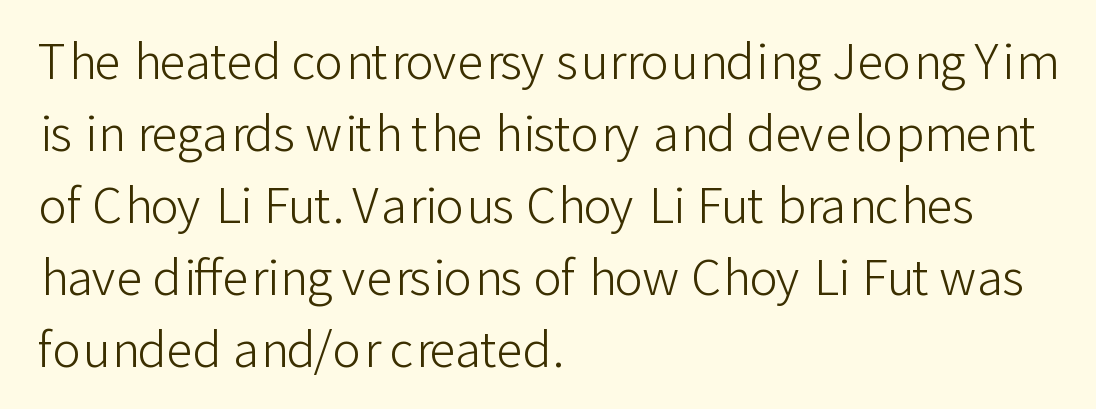
Nope, not italic — everything's standing straight. The glyphs in this specimen are sans serif. Stem width sits at or under what a default text font uses. Each line starts at the same left margin while the right side varies. The passage shown is typed in a proportional face where columns would drift.
